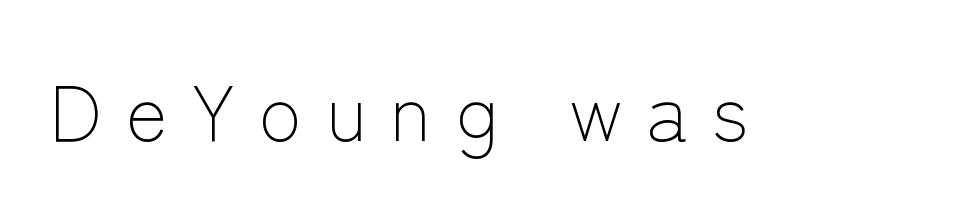
Q: Is the text bold? A: No.
Q: Is the text italic (slanted)? A: No, it is upright.
Q: Is the typeface a serif or a sans-serif typeface? A: Sans-serif.
Q: Is the text underlined? A: No.
Q: Is the spacing between letters normal or unusually wide? A: Unusually wide.
Q: Width (condensed, normal, or wide)? A: Normal.
Q: Stroke contrast? A: Low.
Q: x-height? A: Medium.
Q: Monospaced? A: No.
